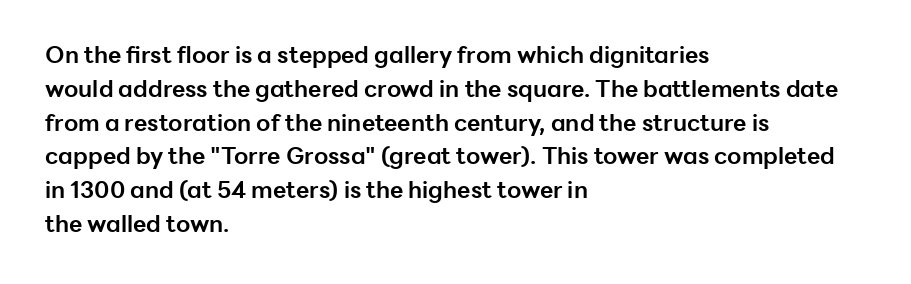
The image shows 23 px bold type, upright; set left-aligned, normal line spacing (1.47x), normal letter spacing, not underlined.
